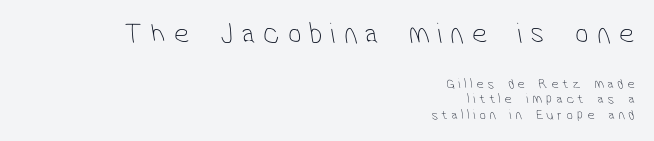
Proportional: the letters do not fall into vertical columns. Does the type have serifs? No, each stem ends abruptly. These lines are set flush right with a ragged left edge. Is there much room between lines? No — they nearly touch.
